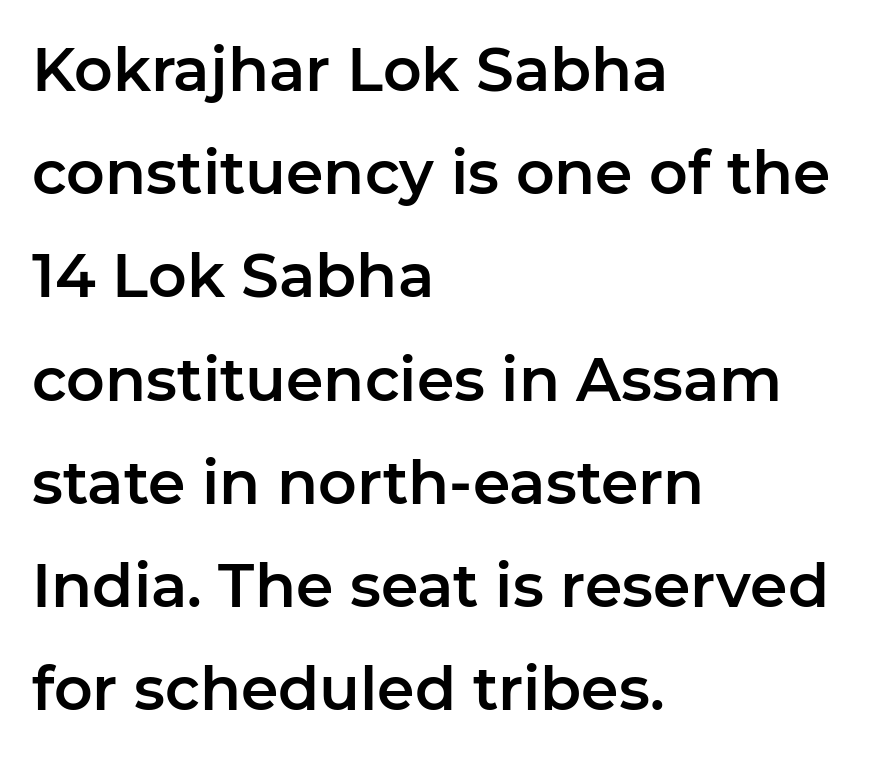
{"serif": "no", "italic": "no", "width": "normal", "stroke_contrast": "low", "x_height": "medium", "monospaced": "no", "underline": "no", "align": "left", "line_spacing_ratio": 1.72, "letter_spacing": "normal", "letter_spacing_em": 0.0, "glyph_px": 60}
